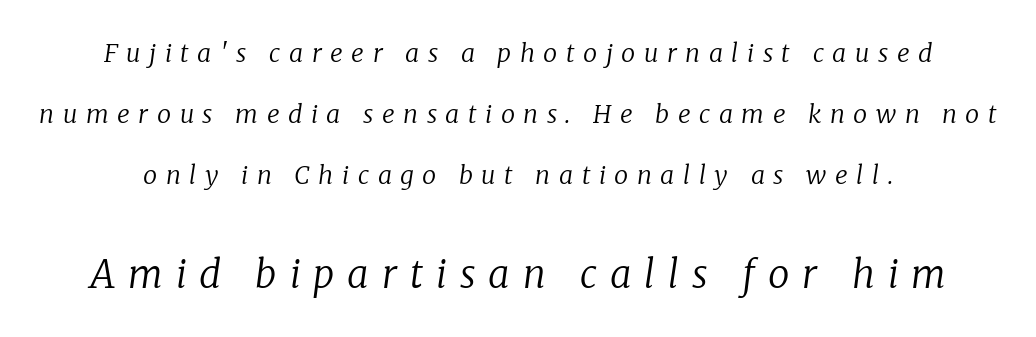
The typeface has the unassuming heft of standard copy or less. Serif or sans? Serif — the stroke terminals have little feet. You can tell it's italic because the verticals aren't actually vertical. The passage shown stacks its lines with a broad gap.
